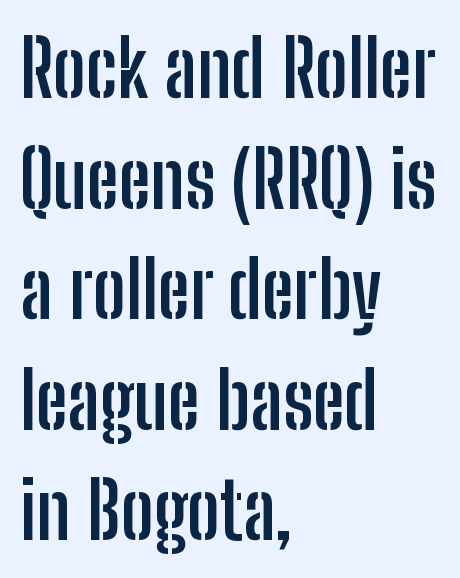
{"serif": "no", "italic": "no", "bold": "yes", "weight": "semibold", "width": "condensed", "stroke_contrast": "low", "x_height": "medium", "monospaced": "no", "underline": "no", "align": "left", "line_spacing": "normal", "line_spacing_ratio": 1.4, "letter_spacing": "normal", "letter_spacing_em": 0.0, "glyph_px": 79}
